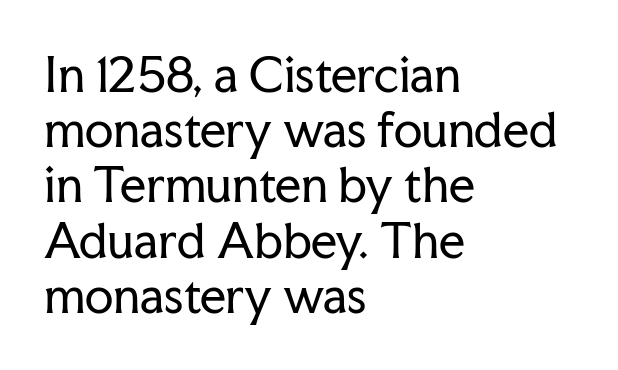
The image shows 46 px regular-weight serif type, upright; set left-aligned, line spacing 1.2x, normal letter spacing, not underlined; low stroke contrast and a medium x-height.
